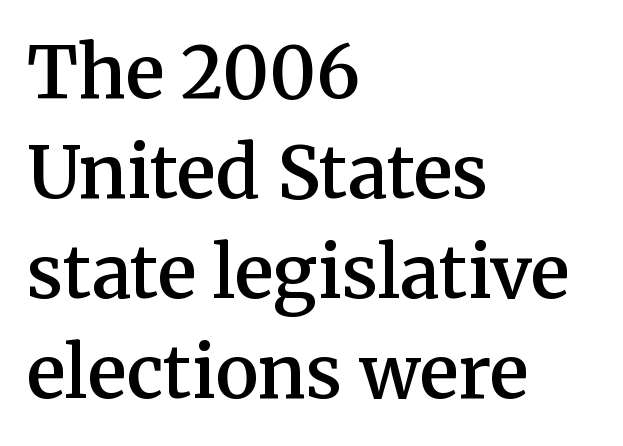
The image shows 72 px semibold serif type, upright; set left-aligned, normal line spacing (1.39x), normal letter spacing, not underlined; medium stroke contrast and a medium x-height.
